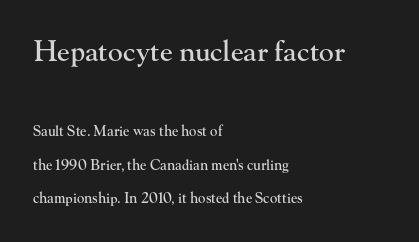
The image shows 28 px serif type, upright; set left-aligned, loose line spacing (2.39x), normal letter spacing, not underlined; the first (top) block is 2.0x larger; high stroke contrast and a small x-height.
